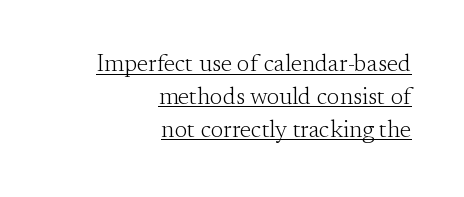
{"italic": "no", "bold": "no", "underline": "yes", "align": "right", "line_spacing": "normal", "line_spacing_ratio": 1.37, "letter_spacing": "normal", "letter_spacing_em": 0.0, "glyph_px": 24}
